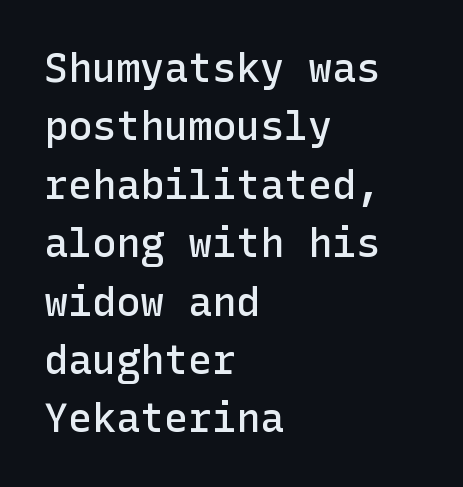
{"serif": "no", "italic": "no", "bold": "semi", "weight": "semibold", "width": "normal", "stroke_contrast": "low", "x_height": "medium", "underline": "no", "align": "left", "line_spacing": "normal", "line_spacing_ratio": 1.46, "letter_spacing": "normal", "letter_spacing_em": 0.0, "glyph_px": 40}
